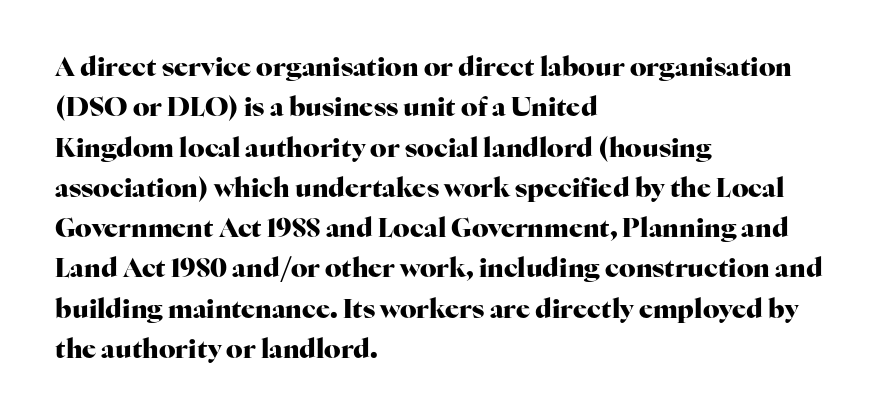
{"italic": "no", "bold": "yes", "underline": "no", "align": "left", "line_spacing": "normal", "line_spacing_ratio": 1.55, "letter_spacing": "normal", "letter_spacing_em": 0.0, "glyph_px": 26}
